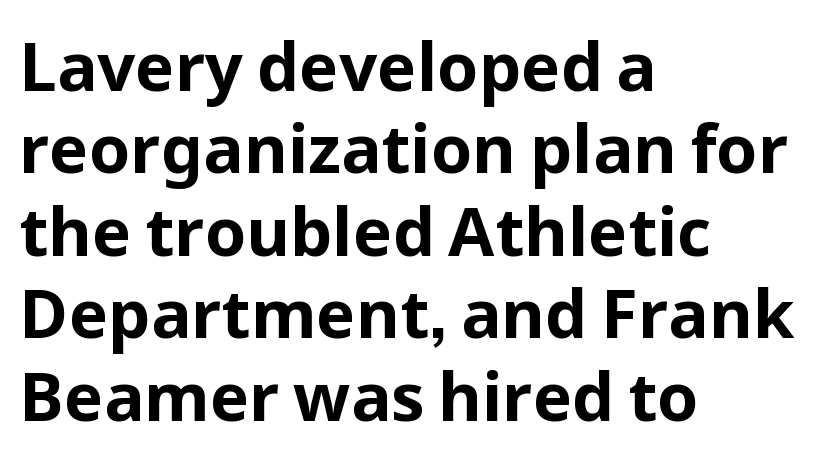
The specimen omits any rule beneath the text block's lines. All the whitespace from short lines collects on the right. The specimen reads as upright at a glance. A typesetter would call this proportional, since set widths differ per character.
